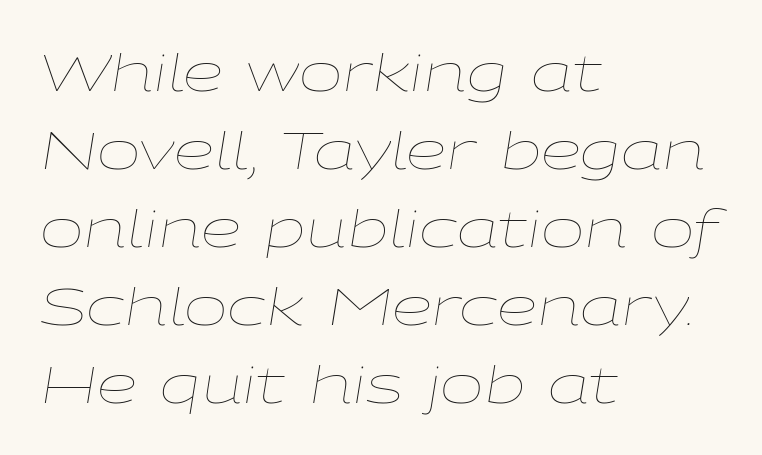
{"italic": "yes", "lean": "right", "slant_degrees": 9, "bold": "no", "weight": "thin", "width": "wide", "stroke_contrast": "low", "x_height": "medium", "monospaced": "no", "underline": "no", "align": "left", "line_spacing": "normal", "line_spacing_ratio": 1.5, "letter_spacing": "normal", "letter_spacing_em": 0.0, "glyph_px": 52}
